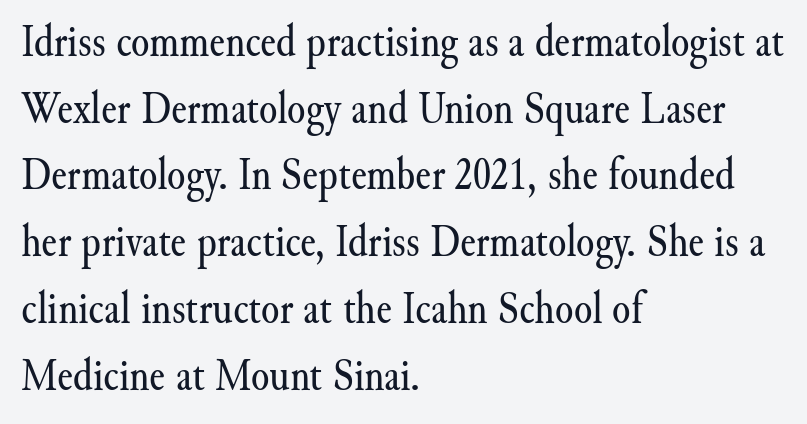
Q: Is the text bold? A: No.
Q: Is the text italic (slanted)? A: No, it is upright.
Q: Is the typeface a serif or a sans-serif typeface? A: Serif.
Q: Is the text underlined? A: No.
Q: How is the paragraph aligned? A: Left-aligned.
Q: Is the spacing between letters normal or unusually wide? A: Normal.
Q: Is the spacing between lines tight, normal or loose? A: Normal.
Q: Width (condensed, normal, or wide)? A: Normal.
Q: Stroke contrast? A: Medium.
Q: x-height? A: Small.
Q: Monospaced? A: No.
